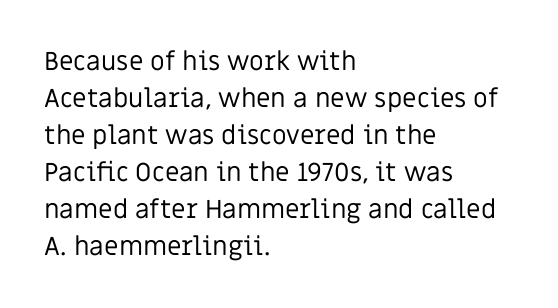
Q: Is the text bold? A: No.
Q: Is the text italic (slanted)? A: No, it is upright.
Q: Is the text underlined? A: No.
Q: How is the paragraph aligned? A: Left-aligned.
Q: Is the spacing between letters normal or unusually wide? A: Normal.
Q: Is the spacing between lines tight, normal or loose? A: Normal.
